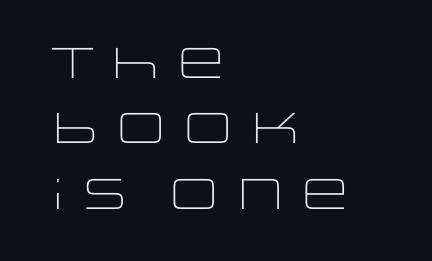
Each row of text sits above clean, open space. Compared with a typical body face, this is equally light or lighter still. Glyph-to-glyph distance matches everyday printed text. Vertical strokes here are truly vertical.
